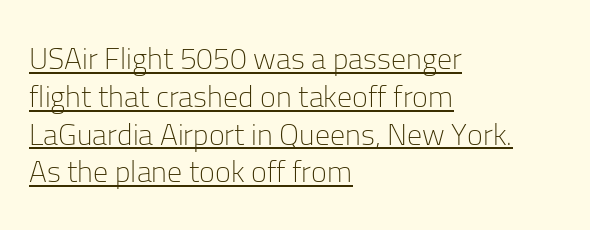
The image shows 30 px light sans-serif type, upright; set left-aligned, normal line spacing (1.26x), normal letter spacing, underlined; low stroke contrast and a medium x-height.
